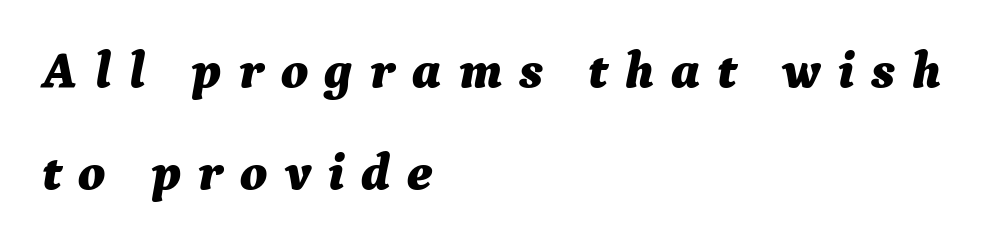
The image shows 52 px bold type, italic (leaning right); set left-aligned, loose line spacing (1.97x), unusually wide letter spacing (+0.32 em), not underlined; medium stroke contrast and a medium x-height.
